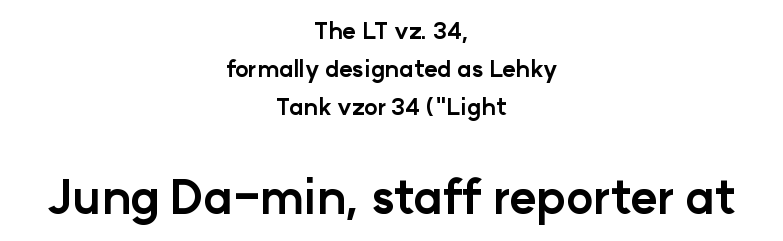
Q: Is the text bold? A: Yes.
Q: Is the text italic (slanted)? A: No, it is upright.
Q: Is the typeface a serif or a sans-serif typeface? A: Sans-serif.
Q: Is the text underlined? A: No.
Q: How is the paragraph aligned? A: Centered.
Q: Is the spacing between letters normal or unusually wide? A: Normal.
Q: Is the spacing between lines tight, normal or loose? A: Normal.
Q: Which block of text is set in a larger size, the first (top) or the second (bottom)? A: The second (bottom) one.
Q: Width (condensed, normal, or wide)? A: Normal.
Q: Stroke contrast? A: Low.
Q: x-height? A: Medium.
Q: Monospaced? A: No.
